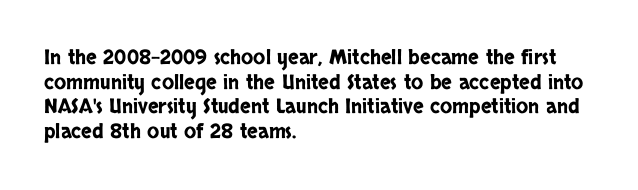
The image shows 20 px text type, upright; set left-aligned, line spacing 1.23x, normal letter spacing, not underlined.
